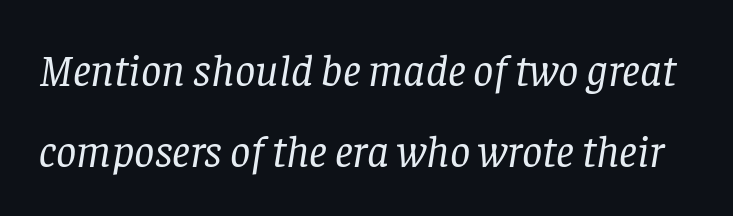
The font is comparable to plain body text, perhaps lighter. Nothing unusual about the tracking: characters are spaced as the font intends. If you drew a line through each stem, it would be angled. Classification — serif.
